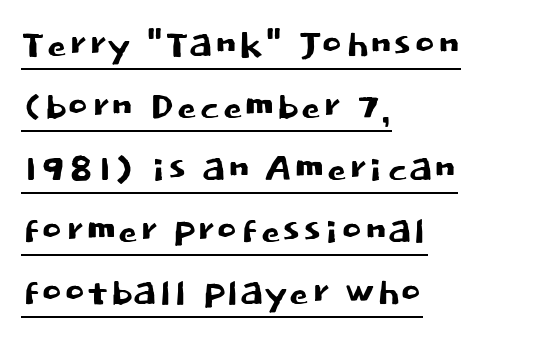
{"serif": "no", "italic": "no", "width": "normal", "stroke_contrast": "low", "x_height": "large", "monospaced": "no", "underline": "yes", "align": "left", "line_spacing_ratio": 1.24, "letter_spacing": "normal", "letter_spacing_em": 0.0, "glyph_px": 50}
